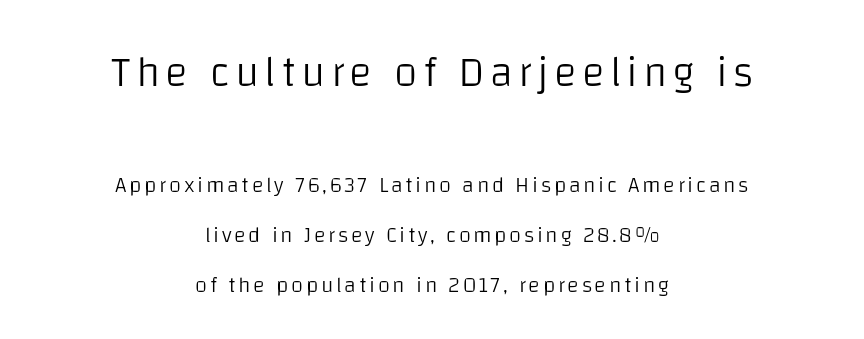
{"serif": "no", "italic": "no", "bold": "no", "weight": "light", "width": "normal", "stroke_contrast": "low", "x_height": "large", "monospaced": "no", "underline": "no", "align": "center", "line_spacing": "loose", "line_spacing_ratio": 2.27, "larger_block": "first", "size_ratio": 1.95, "glyph_px": 43}
